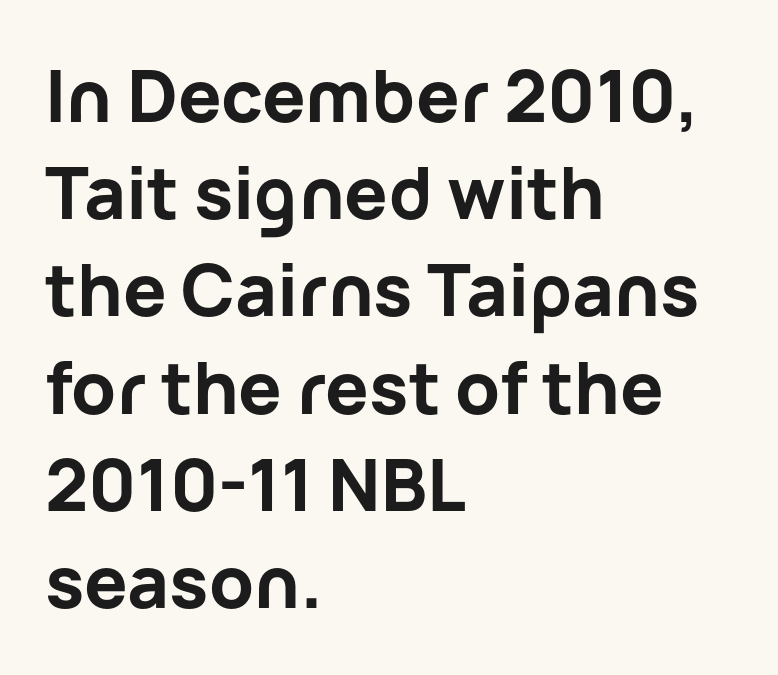
Q: Is the text bold? A: Yes.
Q: Is the text italic (slanted)? A: No, it is upright.
Q: Is the typeface a serif or a sans-serif typeface? A: Sans-serif.
Q: Is the text underlined? A: No.
Q: How is the paragraph aligned? A: Left-aligned.
Q: Is the spacing between letters normal or unusually wide? A: Normal.
Q: Is the spacing between lines tight, normal or loose? A: Normal.
Q: Width (condensed, normal, or wide)? A: Normal.
Q: Stroke contrast? A: Low.
Q: x-height? A: Medium.
Q: Monospaced? A: No.
